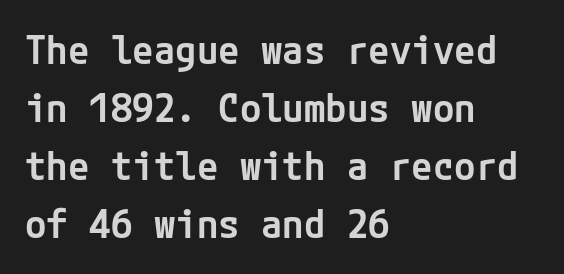
{"serif": "no", "italic": "no", "bold": "semi", "weight": "semibold", "width": "normal", "stroke_contrast": "low", "x_height": "medium", "underline": "no", "align": "left", "line_spacing": "normal", "line_spacing_ratio": 1.49, "letter_spacing": "normal", "letter_spacing_em": 0.0, "glyph_px": 39}
